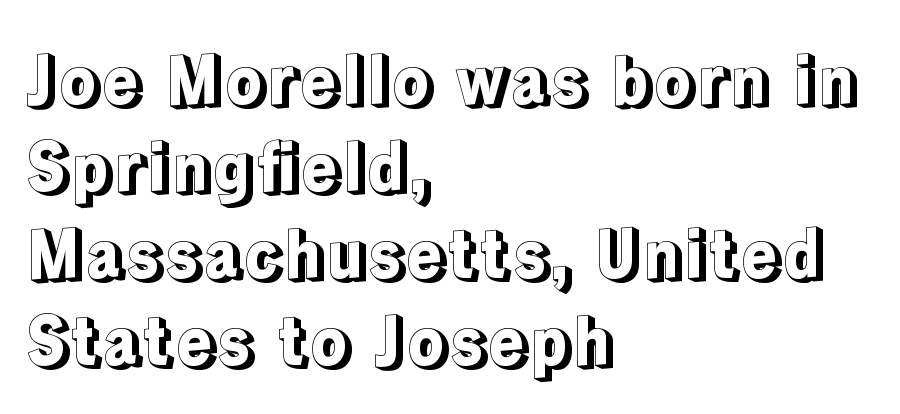
Short note: letters normally spaced. The paragraph shown leans on its left margin. Quick note: underline off. Does the lettering tilt? It doesn't — this is upright. Do the characters align in a grid? No, the font is proportional. The block of text has a typical density, with ordinary space between rows.
